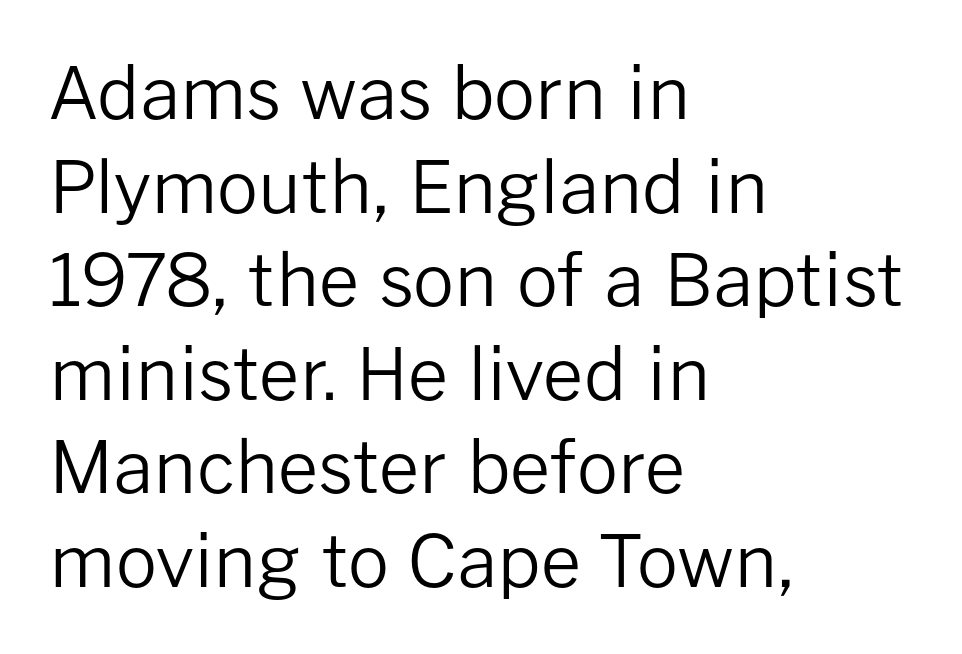
Q: Is the text bold? A: No.
Q: Is the text italic (slanted)? A: No, it is upright.
Q: Is the typeface a serif or a sans-serif typeface? A: Sans-serif.
Q: Is the text underlined? A: No.
Q: How is the paragraph aligned? A: Left-aligned.
Q: Is the spacing between letters normal or unusually wide? A: Normal.
Q: Is the spacing between lines tight, normal or loose? A: Normal.
Q: Width (condensed, normal, or wide)? A: Normal.
Q: Stroke contrast? A: Low.
Q: x-height? A: Medium.
Q: Monospaced? A: No.
